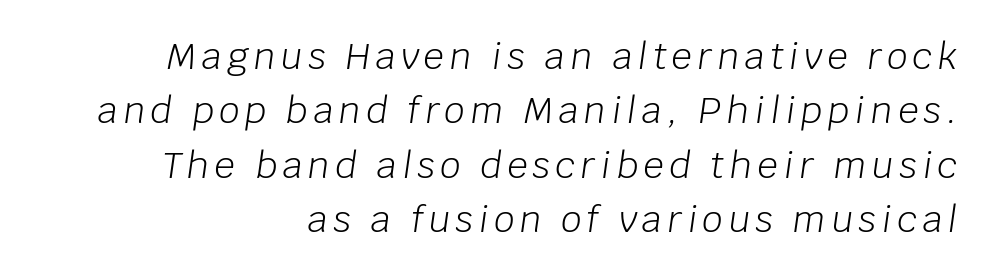
Q: Is the text bold? A: No.
Q: Is the text italic (slanted)? A: Yes, it leans right by about 8 degrees.
Q: Is the text underlined? A: No.
Q: How is the paragraph aligned? A: Right-aligned.
Q: Is the spacing between lines tight, normal or loose? A: Normal.
Q: Width (condensed, normal, or wide)? A: Normal.
Q: Stroke contrast? A: Low.
Q: x-height? A: Large.
Q: Monospaced? A: No.
